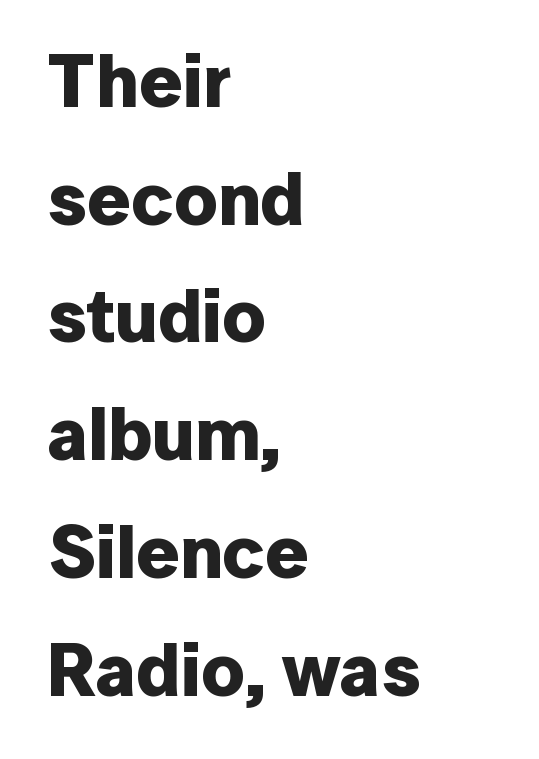
{"serif": "no", "italic": "no", "bold": "yes", "weight": "bold", "width": "normal", "stroke_contrast": "low", "x_height": "medium", "monospaced": "no", "underline": "no", "align": "left", "line_spacing": "normal", "line_spacing_ratio": 1.57, "letter_spacing": "normal", "letter_spacing_em": 0.0, "glyph_px": 75}
